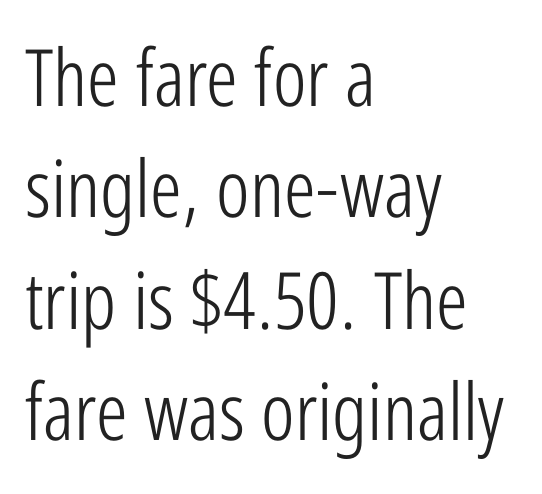
Q: Is the text bold? A: No.
Q: Is the text italic (slanted)? A: No, it is upright.
Q: Is the typeface a serif or a sans-serif typeface? A: Sans-serif.
Q: Is the text underlined? A: No.
Q: How is the paragraph aligned? A: Left-aligned.
Q: Is the spacing between letters normal or unusually wide? A: Normal.
Q: Is the spacing between lines tight, normal or loose? A: Normal.
Q: Width (condensed, normal, or wide)? A: Condensed.
Q: Stroke contrast? A: Low.
Q: x-height? A: Medium.
Q: Monospaced? A: No.
